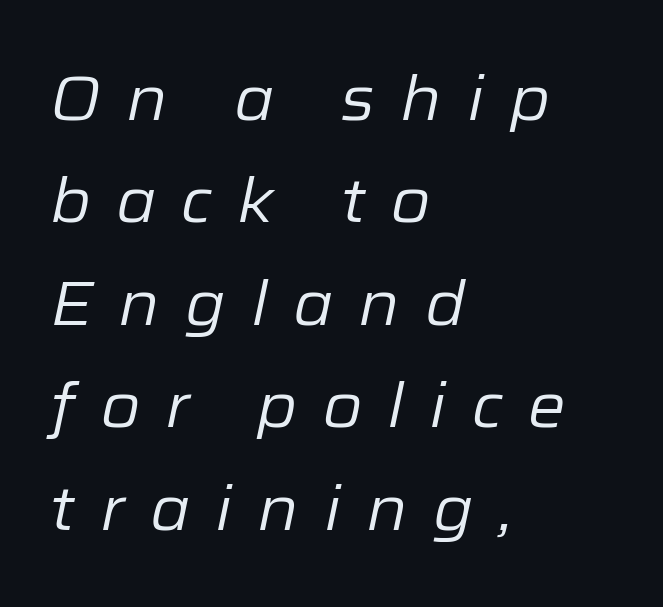
{"italic": "yes", "lean": "right", "slant_degrees": 12, "bold": "no", "weight": "regular", "width": "normal", "stroke_contrast": "low", "x_height": "medium", "monospaced": "no", "underline": "no", "align": "left", "line_spacing": "normal", "line_spacing_ratio": 1.68, "letter_spacing": "wide", "letter_spacing_em": 0.41, "glyph_px": 61}
